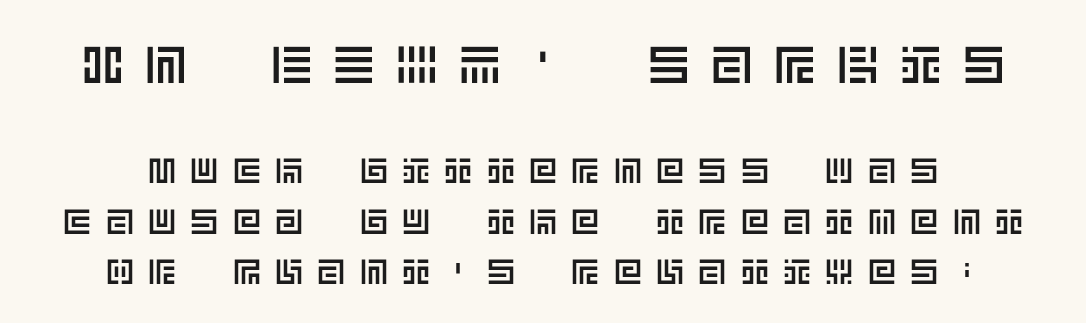
{"italic": "no", "width": "normal", "x_height": "large", "underline": "no", "line_spacing": "normal", "line_spacing_ratio": 1.45, "letter_spacing": "wide", "letter_spacing_em": 0.41, "larger_block": "first", "size_ratio": 1.49, "glyph_px": 52}
